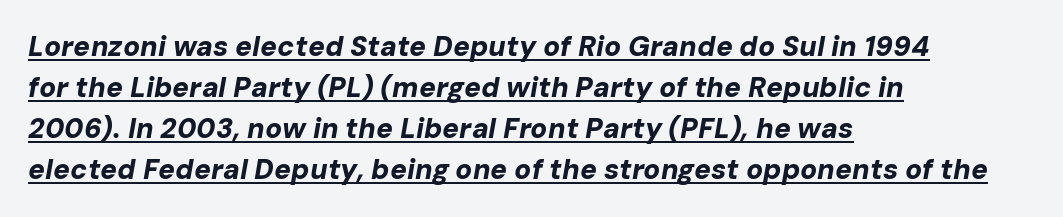
Honestly, the letter spacing is just normal — you wouldn't notice it. Is the type bold? Yes — the strokes are clearly thick and heavy. This sample has the flowing, uneven cadence of proportional lettering. These lines sit exactly where default settings would place them. The letters are slanted; this is an italic face. The specimen includes a rule beneath the text block's lines.
